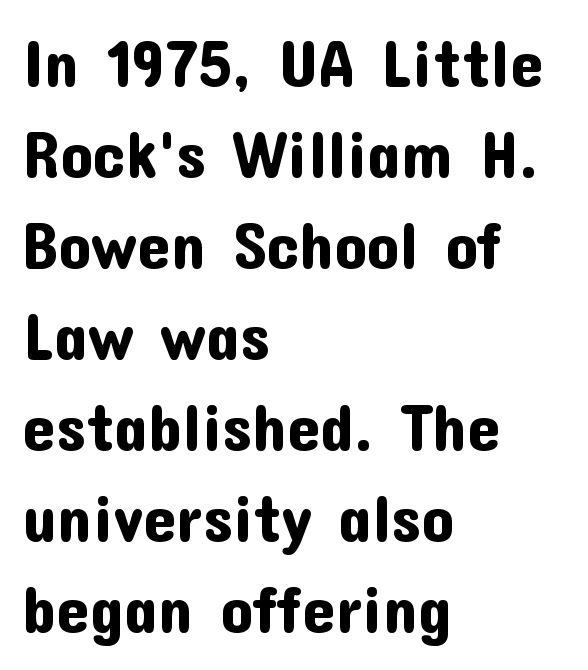
{"serif": "no", "italic": "no", "width": "normal", "stroke_contrast": "low", "x_height": "medium", "monospaced": "no", "underline": "no", "align": "left", "line_spacing": "normal", "line_spacing_ratio": 1.38, "letter_spacing": "normal", "letter_spacing_em": 0.0, "glyph_px": 66}
